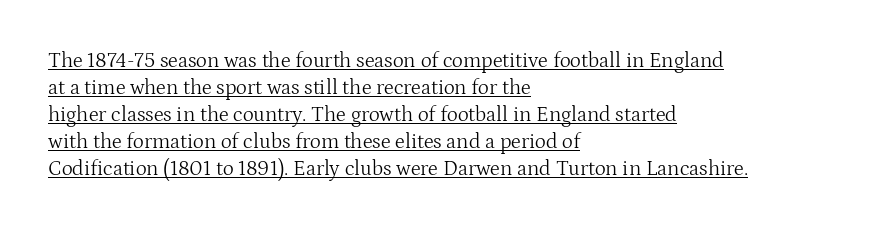
Teacher's note: observe the even left margin — that is flush-left alignment. Notice how the stems are strictly vertical — no italics here. In designer terms, the underline attribute is active on this setting. A typesetter would call this leading conventional body-copy spacing.
